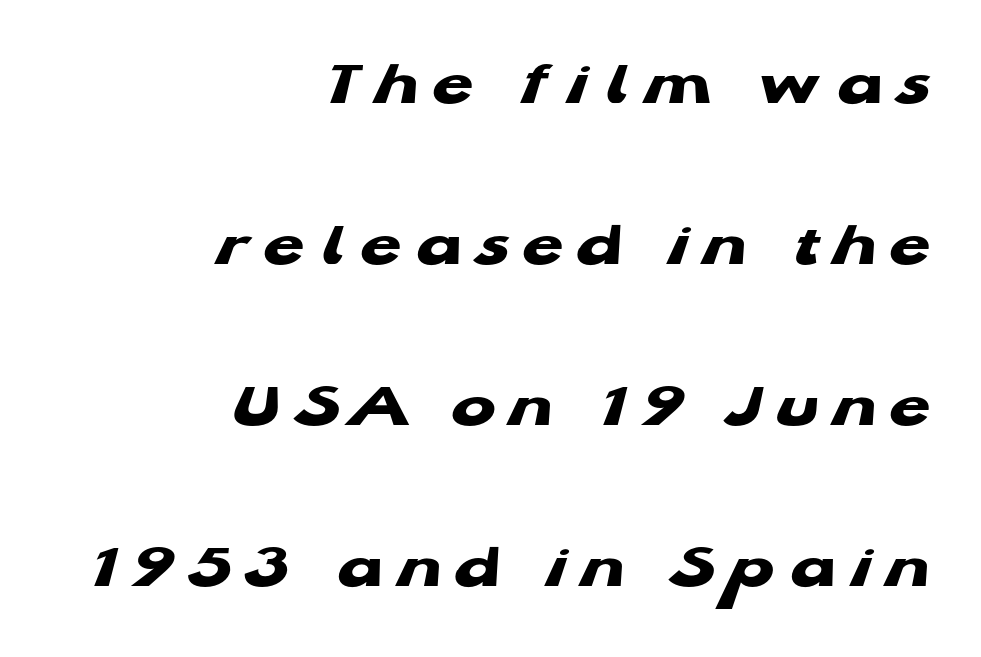
Heavy, bold letterforms. The rendering uses natural spacing where letterforms have individual widths. What stands out about the letter spacing? Its width — letters are far apart. Plain, unruled lines of type.
